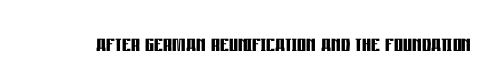
Rendered with straight, roman letterforms. Font category for this specimen: sans-serif. Does the weight exceed regular? Yes, all the way to bold. Each letter keeps its own natural width here, so spacing adapts to shape. Unmarked baselines from the first word to the last.
